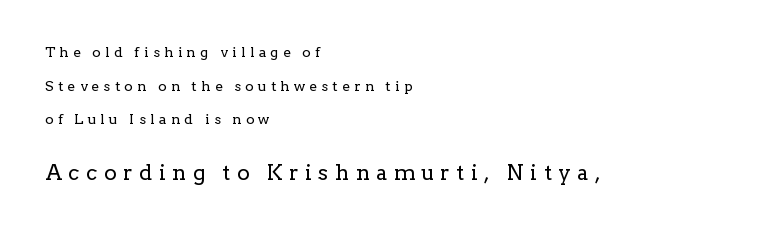
The image shows 21 px text type, upright; set left-aligned, loose line spacing (2.4x), unusually wide letter spacing (+0.32 em), not underlined; the second (bottom) block is 1.5x larger.
